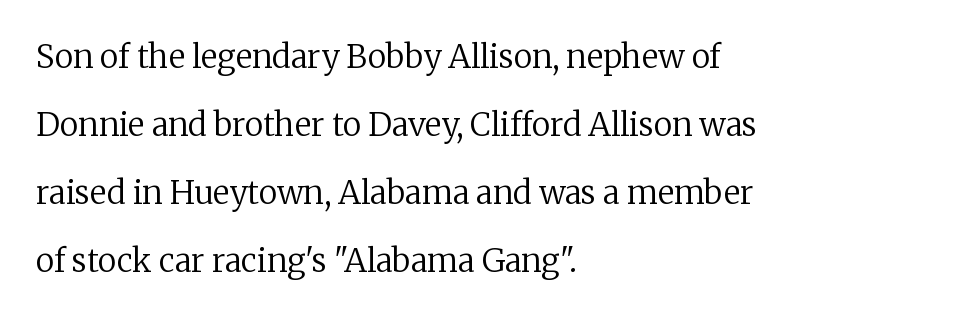
Vertical stems look standard width or narrower in stroke. The baseline area is clear. Varying glyph widths throughout — classic text-font behaviour. This is roman type, the default non-slanted kind.
